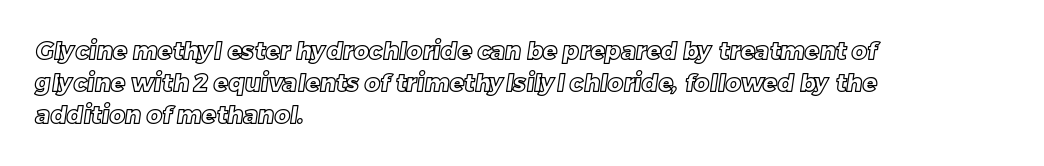
Q: Is the text underlined? A: No.
Q: How is the paragraph aligned? A: Left-aligned.
Q: Is the spacing between letters normal or unusually wide? A: Normal.
Q: Is the spacing between lines tight, normal or loose? A: Normal.
